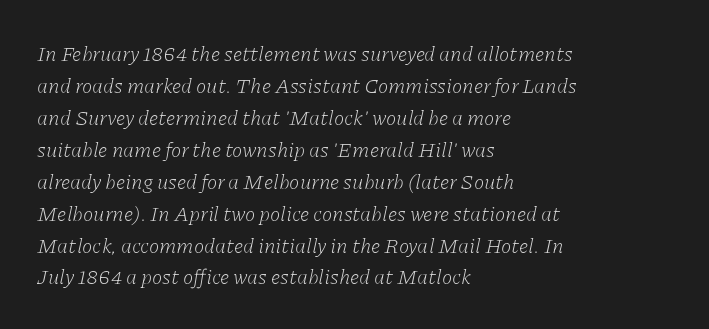
Q: Is the text bold? A: No.
Q: Is the text italic (slanted)? A: Yes, it leans right by about 11 degrees.
Q: Is the text underlined? A: No.
Q: How is the paragraph aligned? A: Left-aligned.
Q: Is the spacing between letters normal or unusually wide? A: Normal.
Q: Is the spacing between lines tight, normal or loose? A: Normal.
